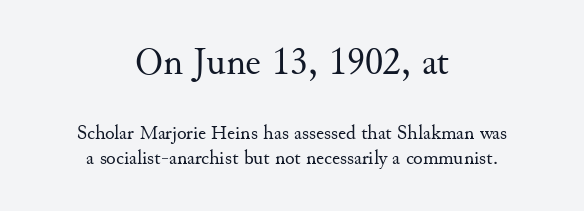
{"serif": "yes", "italic": "no", "bold": "no", "weight": "regular", "width": "normal", "stroke_contrast": "medium", "x_height": "small", "monospaced": "no", "underline": "no", "align": "center", "line_spacing": "normal", "line_spacing_ratio": 1.27, "letter_spacing": "normal", "letter_spacing_em": 0.0, "larger_block": "first", "size_ratio": 1.95, "glyph_px": 39}
